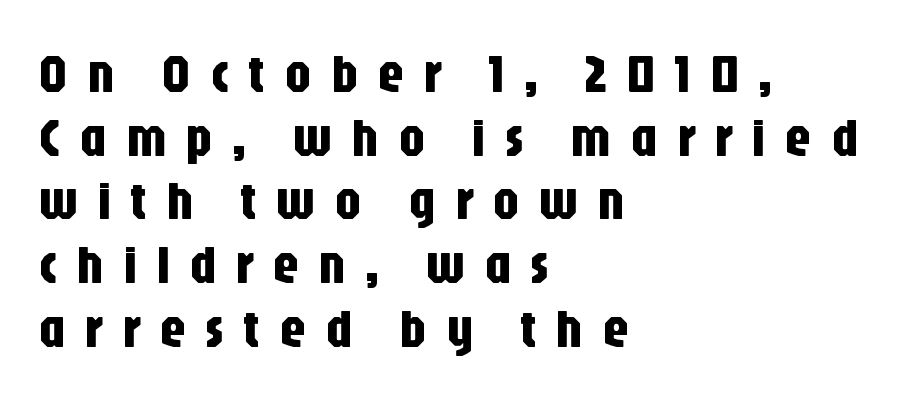
Q: Is the text italic (slanted)? A: No, it is upright.
Q: Is the typeface a serif or a sans-serif typeface? A: Sans-serif.
Q: Is the text underlined? A: No.
Q: How is the paragraph aligned? A: Left-aligned.
Q: Is the spacing between letters normal or unusually wide? A: Unusually wide.
Q: Width (condensed, normal, or wide)? A: Condensed.
Q: Stroke contrast? A: Low.
Q: x-height? A: Large.
Q: Monospaced? A: No.
